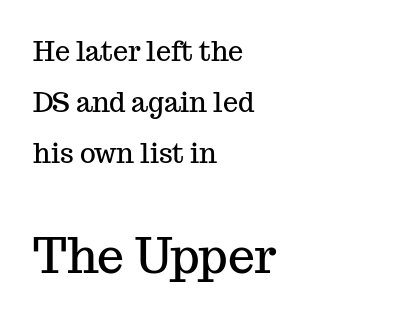
Q: Is the text italic (slanted)? A: No, it is upright.
Q: Is the typeface a serif or a sans-serif typeface? A: Serif.
Q: Is the text underlined? A: No.
Q: How is the paragraph aligned? A: Left-aligned.
Q: Is the spacing between letters normal or unusually wide? A: Normal.
Q: Which block of text is set in a larger size, the first (top) or the second (bottom)? A: The second (bottom) one.
Q: Width (condensed, normal, or wide)? A: Normal.
Q: Stroke contrast? A: Medium.
Q: x-height? A: Medium.
Q: Monospaced? A: No.
